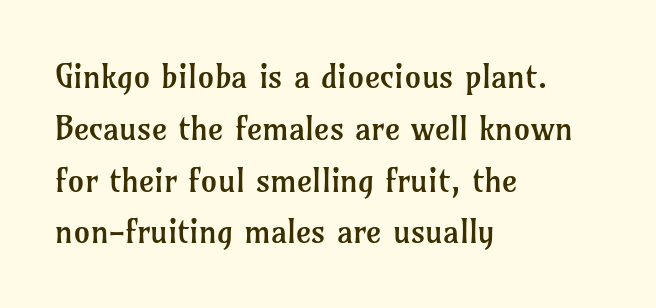
Q: Is the text bold? A: No.
Q: Is the text italic (slanted)? A: No, it is upright.
Q: Is the typeface a serif or a sans-serif typeface? A: Serif.
Q: Is the text underlined? A: No.
Q: How is the paragraph aligned? A: Left-aligned.
Q: Is the spacing between letters normal or unusually wide? A: Normal.
Q: Is the spacing between lines tight, normal or loose? A: Normal.
Q: Width (condensed, normal, or wide)? A: Normal.
Q: Stroke contrast? A: Low.
Q: x-height? A: Medium.
Q: Monospaced? A: No.
